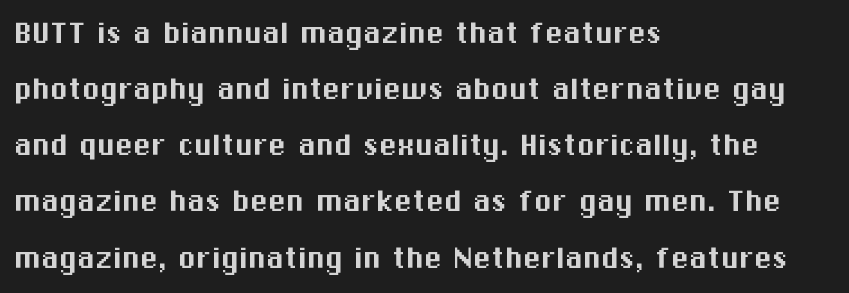
The image shows 36 px sans-serif type, upright; set left-aligned, normal line spacing (1.56x), normal letter spacing, not underlined; medium stroke contrast and a medium x-height.
